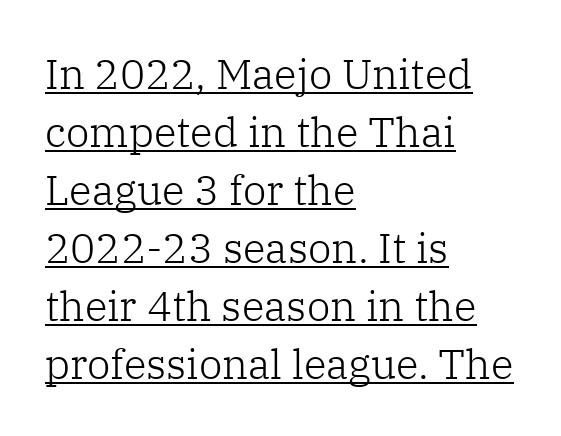
The image shows 42 px light serif type, upright; set left-aligned, normal line spacing (1.38x), normal letter spacing, underlined; low stroke contrast and a medium x-height.
